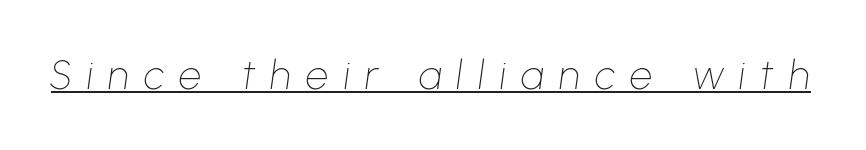
Q: Is the text bold? A: No.
Q: Is the text italic (slanted)? A: Yes, it leans right by about 8 degrees.
Q: Is the text underlined? A: Yes.
Q: Is the spacing between letters normal or unusually wide? A: Unusually wide.
Q: Width (condensed, normal, or wide)? A: Normal.
Q: Stroke contrast? A: Low.
Q: x-height? A: Medium.
Q: Monospaced? A: No.
